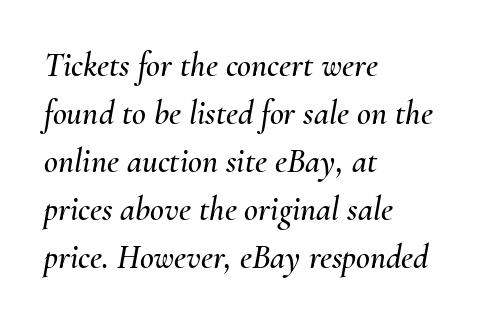
The image shows 34 px text type, italic (leaning right); set left-aligned, normal line spacing (1.41x), normal letter spacing, not underlined; medium stroke contrast and a small x-height.
